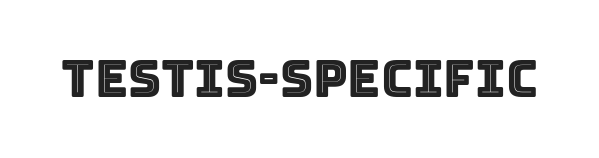
The image shows 51 px text type, upright; set normal letter spacing, not underlined; a large x-height.
